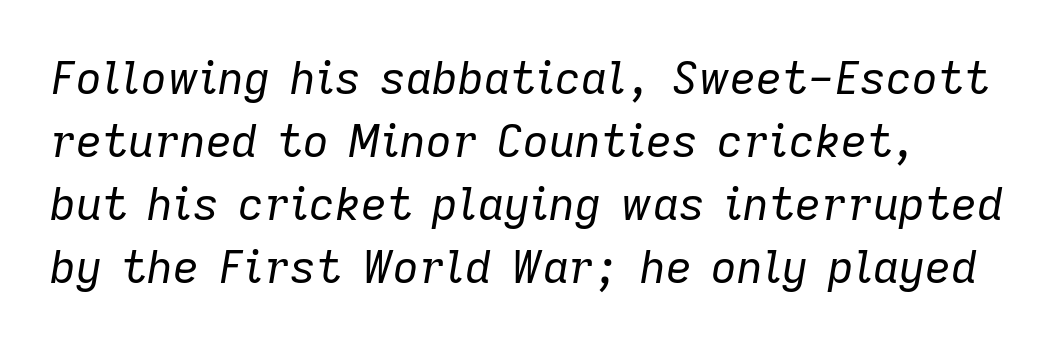
{"italic": "yes", "lean": "right", "slant_degrees": 9, "bold": "no", "weight": "regular", "width": "normal", "stroke_contrast": "low", "x_height": "medium", "monospaced": "no", "underline": "no", "line_spacing": "normal", "line_spacing_ratio": 1.4, "letter_spacing": "normal", "letter_spacing_em": 0.0, "glyph_px": 45}
